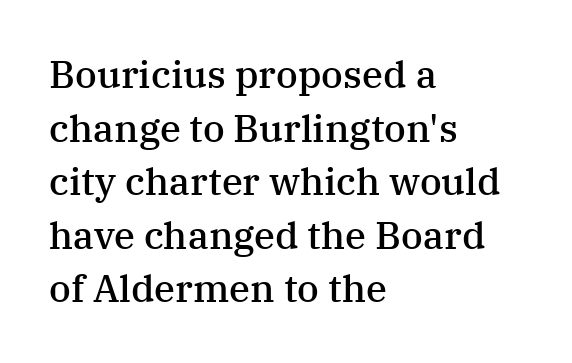
Q: Is the text bold? A: Semi-bold.
Q: Is the text italic (slanted)? A: No, it is upright.
Q: Is the typeface a serif or a sans-serif typeface? A: Serif.
Q: Is the text underlined? A: No.
Q: How is the paragraph aligned? A: Left-aligned.
Q: Is the spacing between letters normal or unusually wide? A: Normal.
Q: Is the spacing between lines tight, normal or loose? A: Normal.
Q: Width (condensed, normal, or wide)? A: Normal.
Q: Stroke contrast? A: Medium.
Q: x-height? A: Medium.
Q: Monospaced? A: No.
